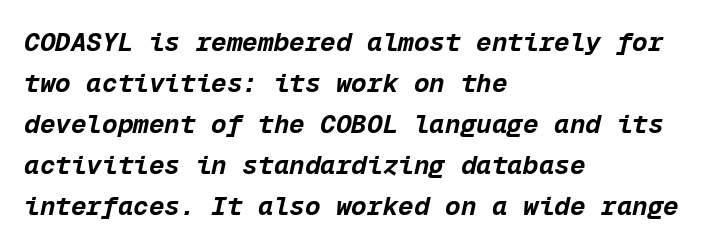
Q: Is the text bold? A: Yes.
Q: Is the text italic (slanted)? A: Yes, it leans right by about 12 degrees.
Q: Is the text underlined? A: No.
Q: How is the paragraph aligned? A: Left-aligned.
Q: Is the spacing between letters normal or unusually wide? A: Normal.
Q: Is the spacing between lines tight, normal or loose? A: Normal.
